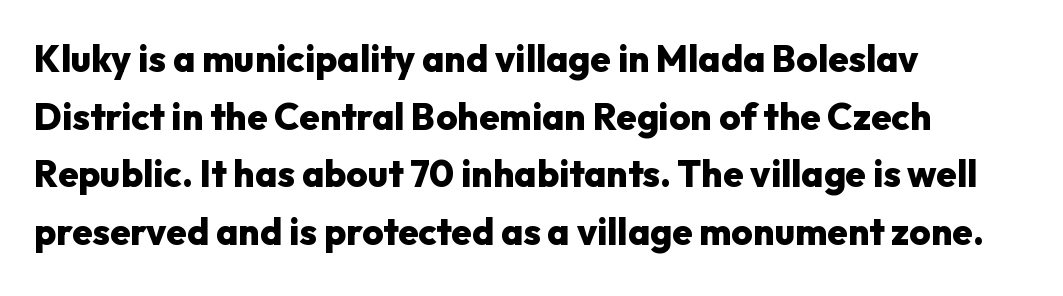
Looks like regular typesetting: each glyph gets only the width it needs. This sample is left-justified, so line endings fall wherever the words run out. Chunky letters — that's bold for sure. A bare baseline throughout the passage. A typesetter would label this face a sans. The type is set solid horizontally, with unmodified tracking.
